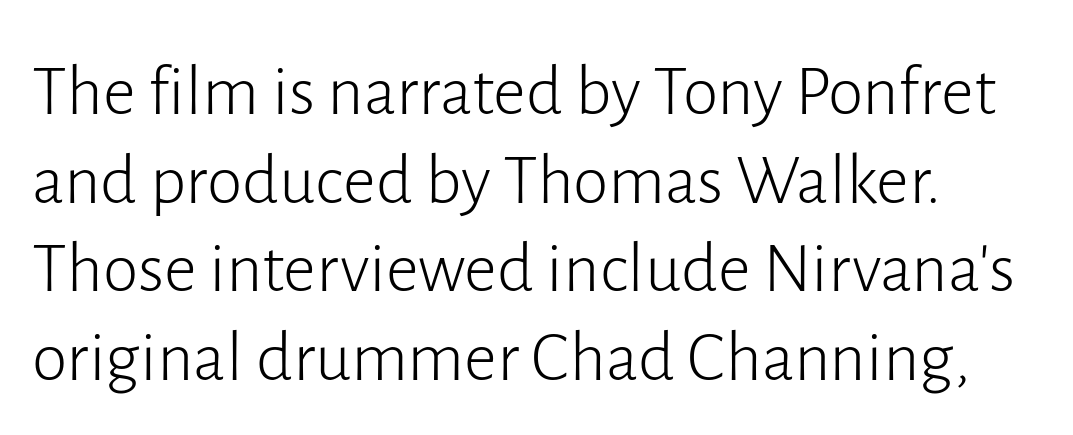
Q: Is the text bold? A: No.
Q: Is the text italic (slanted)? A: No, it is upright.
Q: Is the typeface a serif or a sans-serif typeface? A: Sans-serif.
Q: Is the text underlined? A: No.
Q: Is the spacing between letters normal or unusually wide? A: Normal.
Q: Width (condensed, normal, or wide)? A: Normal.
Q: Stroke contrast? A: Low.
Q: x-height? A: Medium.
Q: Monospaced? A: No.
